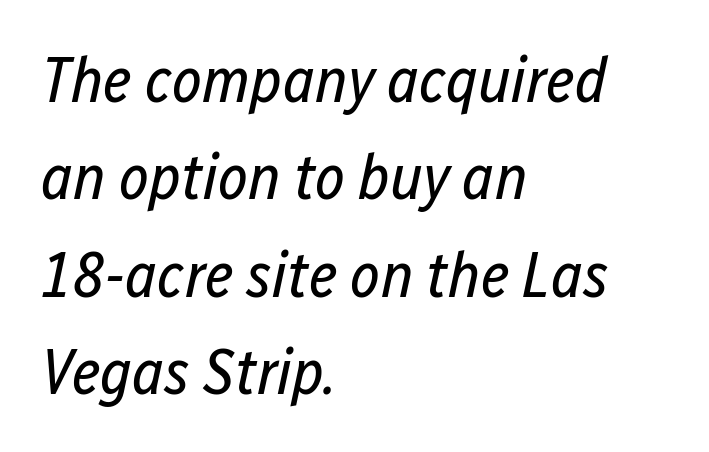
The image shows 64 px regular-weight, condensed type, italic (leaning right); set left-aligned, normal line spacing (1.52x), normal letter spacing, not underlined; low stroke contrast and a medium x-height.
